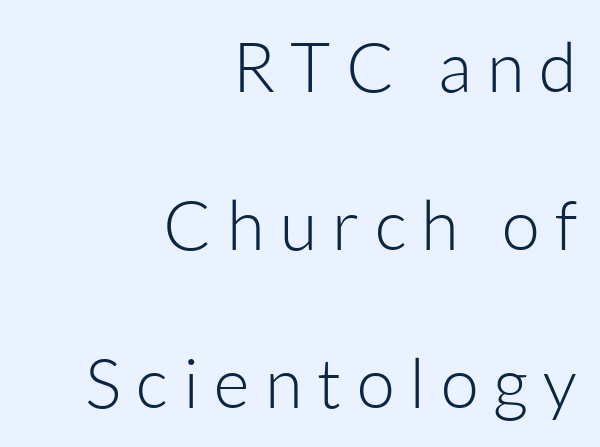
{"serif": "no", "italic": "no", "bold": "no", "weight": "light", "width": "normal", "stroke_contrast": "low", "x_height": "medium", "monospaced": "no", "underline": "no", "align": "right", "line_spacing": "loose", "line_spacing_ratio": 2.29, "letter_spacing": "wide", "letter_spacing_em": 0.22, "glyph_px": 69}
